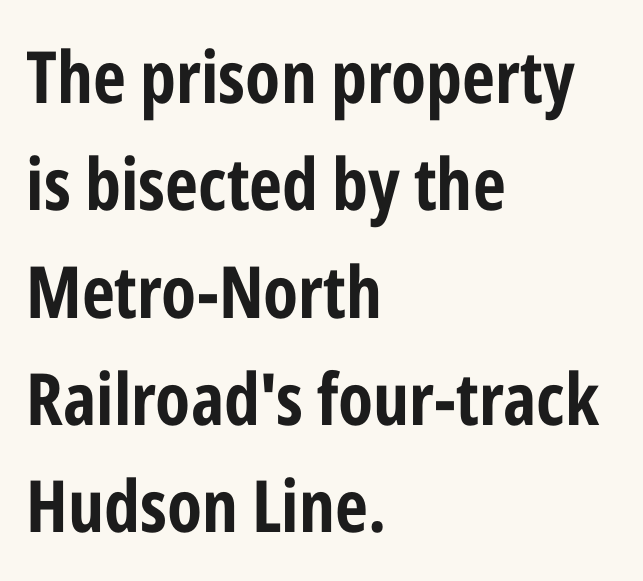
Thick stems and heavy bowls — unmistakably bold. There is no visible air inserted between adjacent glyphs. I'd call this a sans setting — the letters go barefoot. These lines stack with their left ends in a neat column. Does the leading feel generous? No, just average. Unmarked baselines from the first word to the last.
